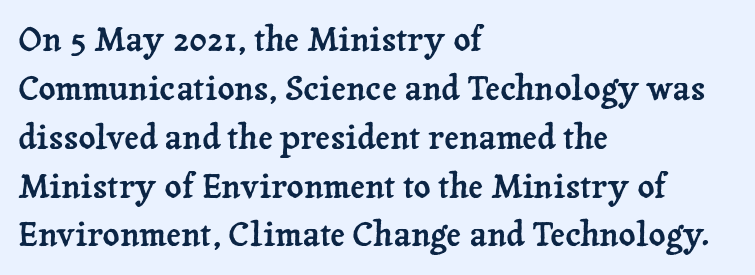
{"serif": "yes", "italic": "no", "width": "normal", "stroke_contrast": "low", "x_height": "medium", "monospaced": "no", "underline": "no", "align": "left", "line_spacing": "normal", "line_spacing_ratio": 1.48, "letter_spacing": "normal", "letter_spacing_em": 0.0, "glyph_px": 33}
